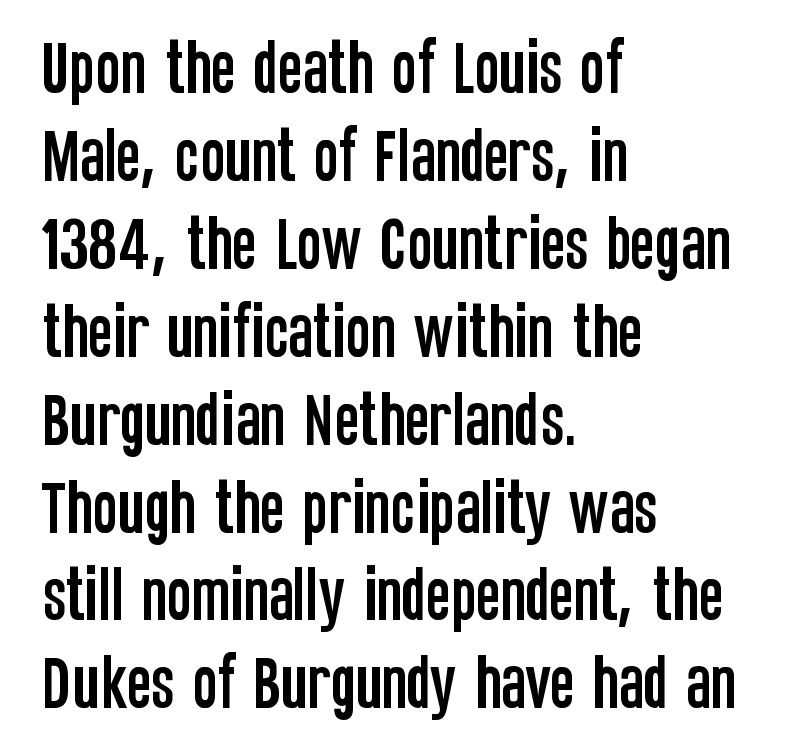
Type without underlining. Do the characters align in a grid? No, the font is proportional. Characters follow at the spacing the type designer built in. Which margin do the lines hug? The left one — the right edge is uneven. Is this a sans? Yes — the strokes have no serifs. This sample keeps an unexceptional amount of space between lines.
